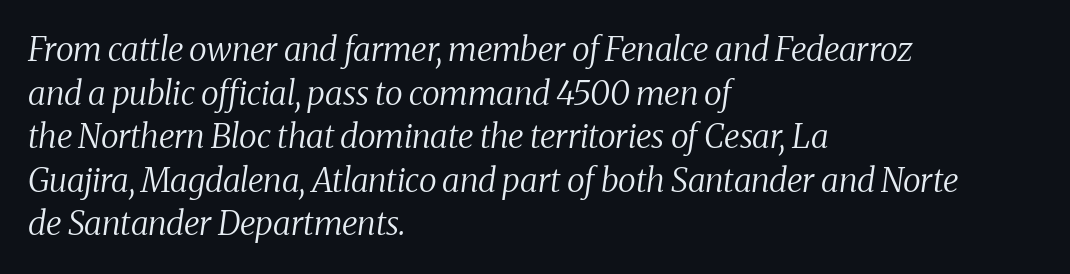
{"serif": "yes", "italic": "yes", "lean": "right", "slant_degrees": 8, "bold": "no", "weight": "regular", "width": "normal", "stroke_contrast": "medium", "x_height": "medium", "monospaced": "no", "underline": "no", "align": "left", "line_spacing": "normal", "line_spacing_ratio": 1.32, "letter_spacing": "normal", "letter_spacing_em": 0.0, "glyph_px": 33}
